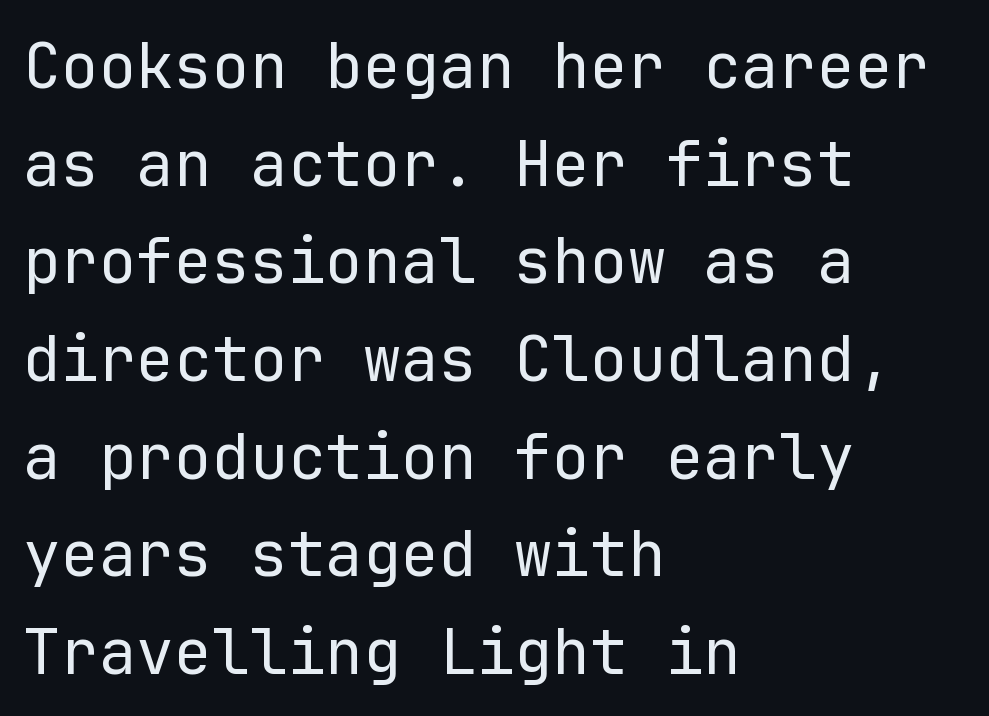
Q: Is the text bold? A: No.
Q: Is the text italic (slanted)? A: No, it is upright.
Q: Is the typeface a serif or a sans-serif typeface? A: Sans-serif.
Q: Is the text underlined? A: No.
Q: How is the paragraph aligned? A: Left-aligned.
Q: Is the spacing between letters normal or unusually wide? A: Normal.
Q: Is the spacing between lines tight, normal or loose? A: Normal.
Q: Width (condensed, normal, or wide)? A: Normal.
Q: Stroke contrast? A: Low.
Q: x-height? A: Medium.
Q: Monospaced? A: Yes.
